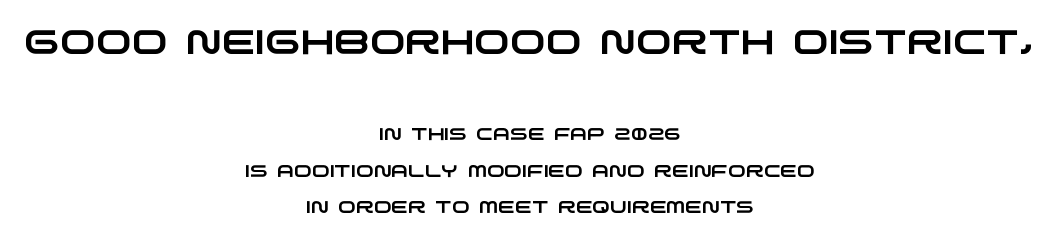
{"serif": "no", "width": "wide", "stroke_contrast": "low", "x_height": "large", "monospaced": "no", "underline": "no", "align": "center", "line_spacing": "loose", "line_spacing_ratio": 2.15, "letter_spacing": "normal", "letter_spacing_em": 0.0, "larger_block": "first", "size_ratio": 2.0, "glyph_px": 34}
